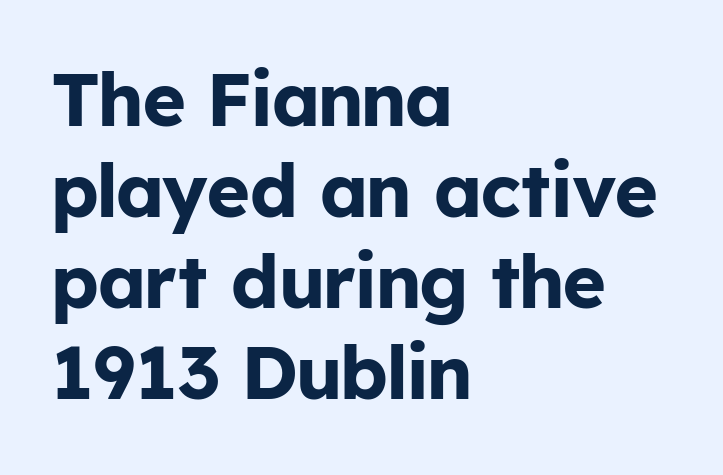
The image shows 74 px bold sans-serif type, upright; set left-aligned, line spacing 1.23x, normal letter spacing, not underlined; low stroke contrast and a medium x-height.
